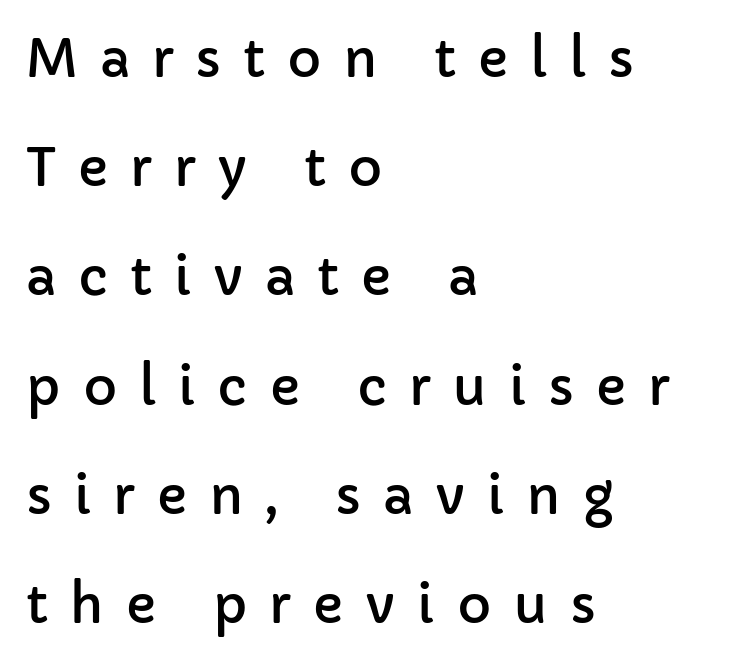
The leading is generous, giving the passage an open texture. Tall strokes in this sample are plumb rather than angled. In terms of letterform style, serifs are entirely absent. The space beneath each line is pristine and unruled.
